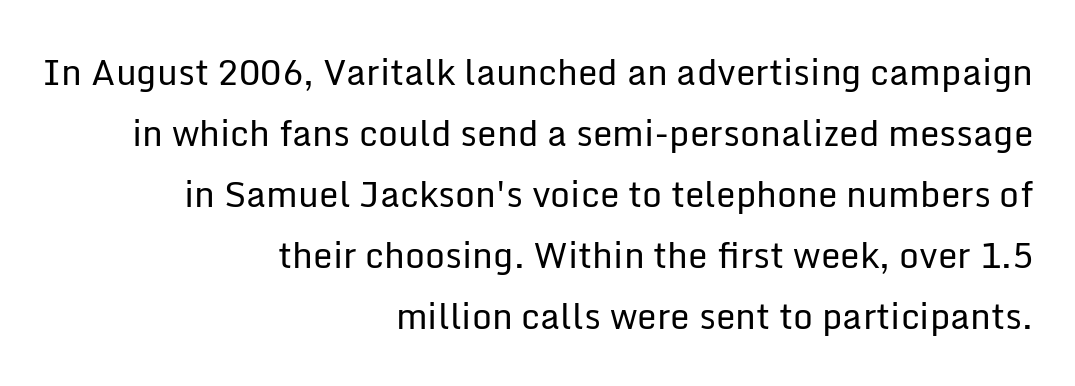
Q: Is the text bold? A: No.
Q: Is the text italic (slanted)? A: No, it is upright.
Q: Is the typeface a serif or a sans-serif typeface? A: Sans-serif.
Q: Is the text underlined? A: No.
Q: How is the paragraph aligned? A: Right-aligned.
Q: Is the spacing between letters normal or unusually wide? A: Normal.
Q: Width (condensed, normal, or wide)? A: Normal.
Q: Stroke contrast? A: Low.
Q: x-height? A: Medium.
Q: Monospaced? A: No.
